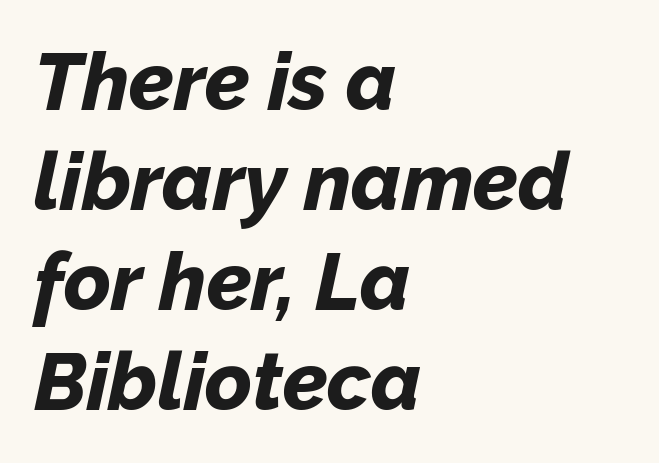
Every character sits at an angle, as italics do. Letters rest on an invisible, unmarked baseline. The typesetter chose a ragged-right arrangement here. Emphasis by weight is at full strength: bold.
